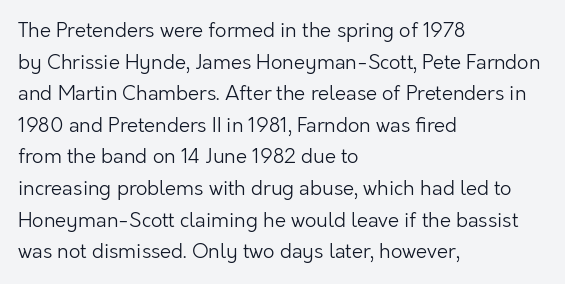
Q: Is the text bold? A: No.
Q: Is the text italic (slanted)? A: No, it is upright.
Q: Is the text underlined? A: No.
Q: How is the paragraph aligned? A: Left-aligned.
Q: Is the spacing between letters normal or unusually wide? A: Normal.
Q: Is the spacing between lines tight, normal or loose? A: Normal.
